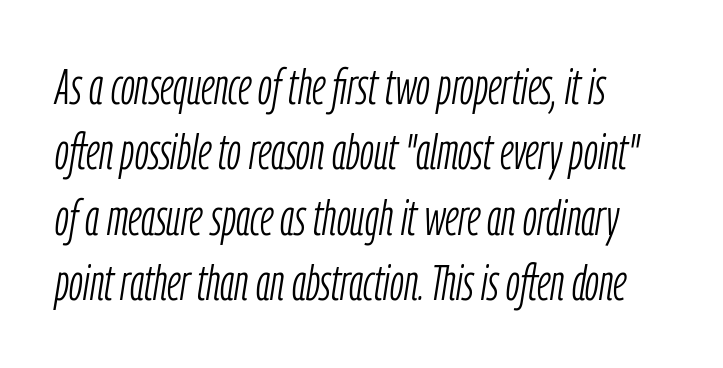
Is this a fixed-width face? No — the glyphs have proportional, varying widths. Stroke thickness stays within the range of a standard reading face or lighter. There's an unmistakable incline to the writing here. Anything drawn beneath the words? Only blank space.
